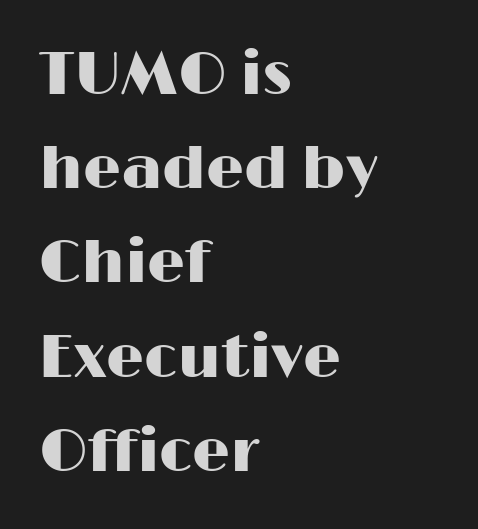
{"serif": "no", "italic": "no", "width": "wide", "stroke_contrast": "high", "x_height": "medium", "monospaced": "no", "underline": "no", "align": "left", "line_spacing": "normal", "line_spacing_ratio": 1.57, "letter_spacing": "normal", "letter_spacing_em": 0.0, "glyph_px": 60}
